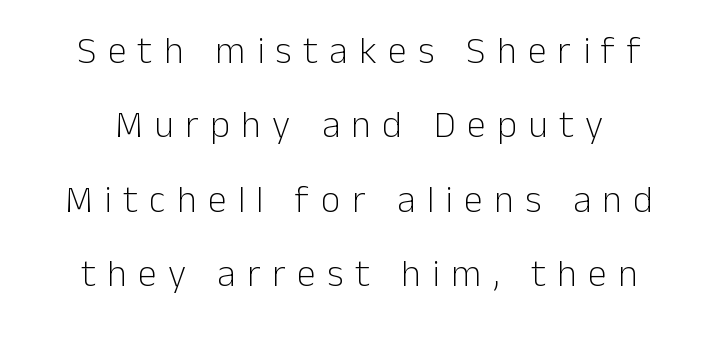
Horizontal bands of white between lines are thick stripes. Note: no serifs on the glyphs. The font is comparable to plain body text, perhaps lighter. The letters are spread apart with noticeably loose tracking.
